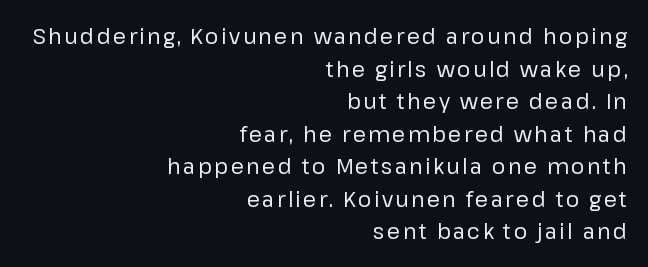
Casual observation: everything's shoved over to the right. Leading: standard. Posture: upright roman. The foot of each line stays bare and open. A light-to-regular cut is what we see here.
